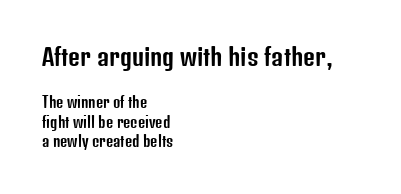
The image shows 23 px text type, upright; set left-aligned, normal line spacing (1.41x), normal letter spacing, not underlined; the first (top) block is 1.64x larger.
